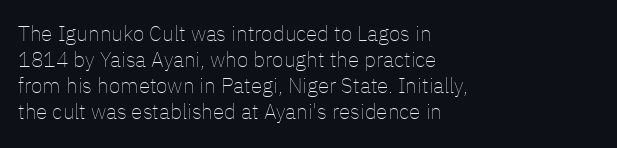
The typography opts for an upright posture over an oblique one. Unmarked baselines from the first word to the last. Students, note that the glyphs here touch the page at normal intervals. Which margin do the lines hug? The left one — the right edge is uneven. The typesetting does not lean heavy: it is not bold.
